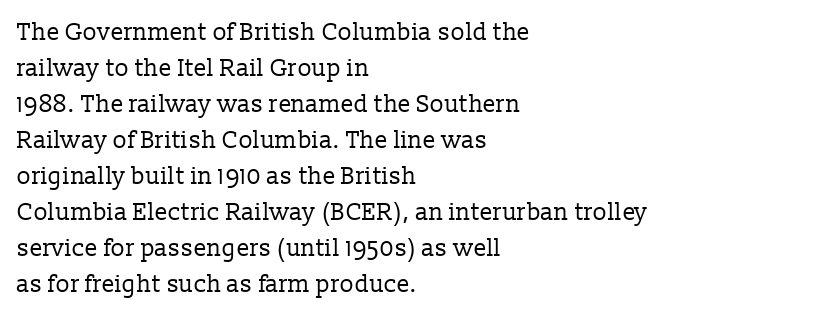
The image shows 24 px text type, upright; set left-aligned, normal line spacing (1.5x), normal letter spacing, not underlined.
